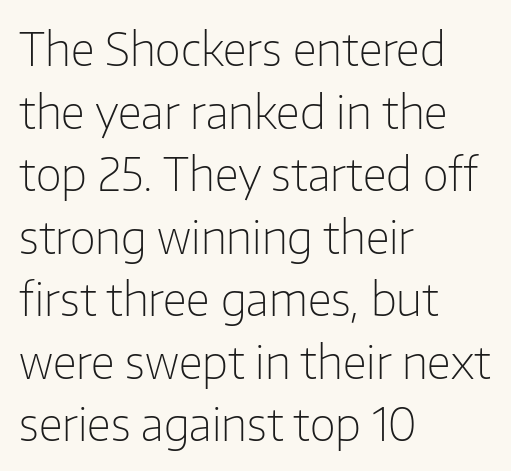
The image shows 45 px light sans-serif type, upright; set left-aligned, normal line spacing (1.39x), normal letter spacing, not underlined; low stroke contrast and a medium x-height.
